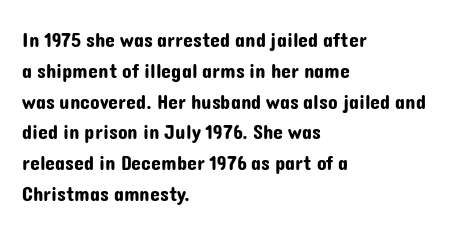
Q: Is the text italic (slanted)? A: No, it is upright.
Q: Is the text underlined? A: No.
Q: How is the paragraph aligned? A: Left-aligned.
Q: Is the spacing between letters normal or unusually wide? A: Normal.
Q: Is the spacing between lines tight, normal or loose? A: Normal.
